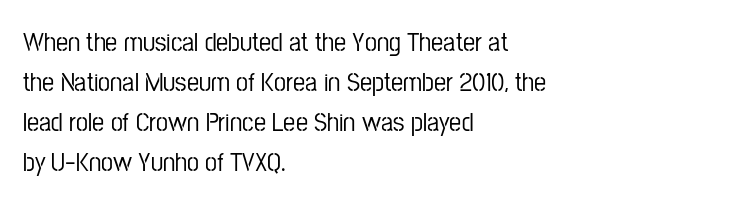
Q: Is the text italic (slanted)? A: No, it is upright.
Q: Is the text underlined? A: No.
Q: How is the paragraph aligned? A: Left-aligned.
Q: Is the spacing between letters normal or unusually wide? A: Normal.
Q: Is the spacing between lines tight, normal or loose? A: Normal.
